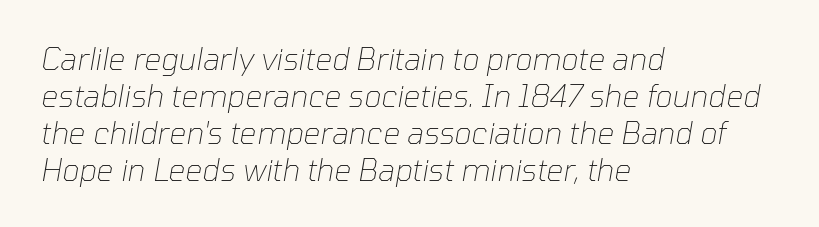
Compared with a typical body face, this is equally light or lighter still. Is this a fixed-width face? No — the glyphs have proportional, varying widths. The compositor pushed each line to the left boundary. Here the glyphs are tracked normally, forming tight word shapes.
